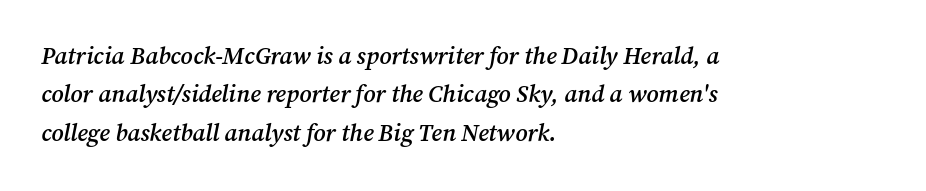
Evenly set lines give the paragraph a standard silhouette. The string is rendered with underlining switched off. Each word holds together tightly as a unit, with standard inter-letter gaps. The letters are slanted; this is an italic face. Is the block centered? No — it sits flush against the left margin. I'd describe the lettering as semibold — firm but not a full bold.
